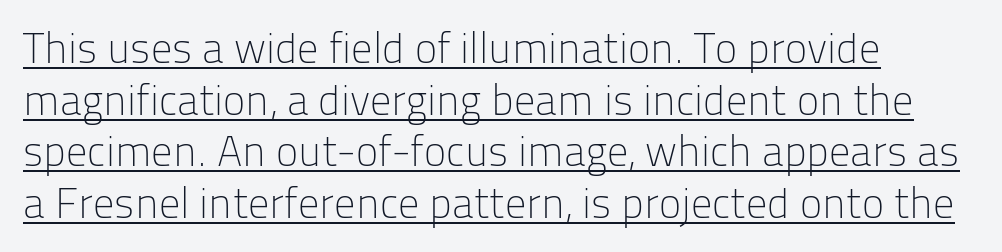
The image shows 42 px light sans-serif type, upright; set left-aligned, line spacing 1.23x, normal letter spacing, underlined; low stroke contrast and a medium x-height.
